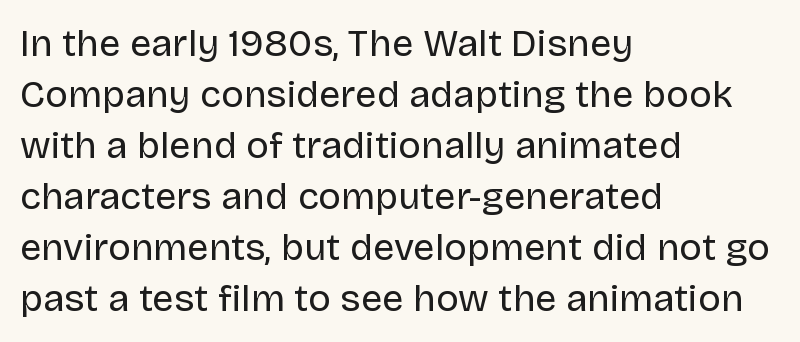
The lines in this sample share a left origin and differ only in where they stop. Looks like regular typesetting: each glyph gets only the width it needs. The strip under each line holds only bare page. A typesetter would call this zero additional tracking.
